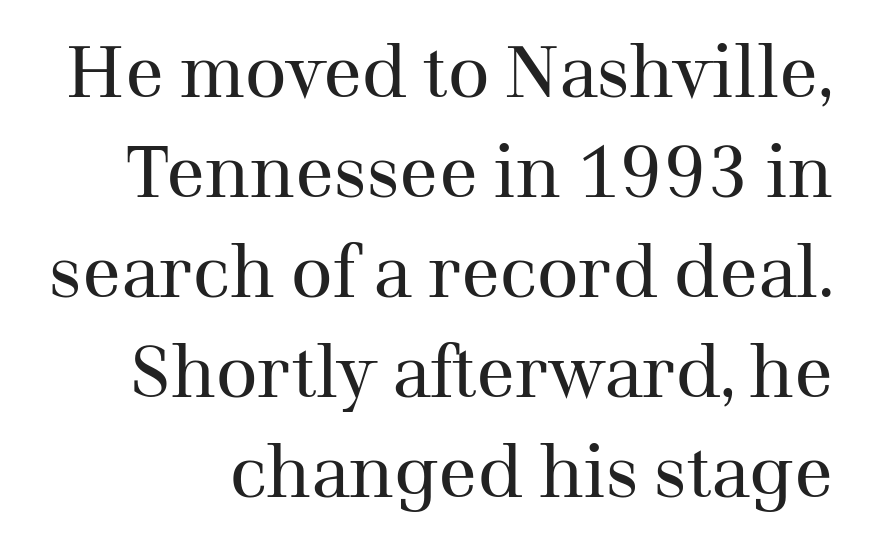
The leading is moderate, giving the passage an even texture. Classification — serif. Stroke mass is kept to a normal reading level or below. If you drew a line through each stem, it would be perfectly vertical. The passage shown is typed in a proportional face where columns would drift.
